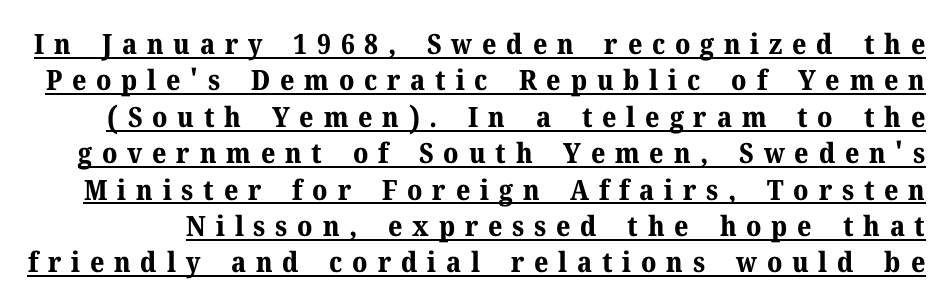
The image shows 28 px bold serif type, upright; set normal line spacing (1.3x), unusually wide letter spacing (+0.35 em), underlined; medium stroke contrast and a medium x-height.
